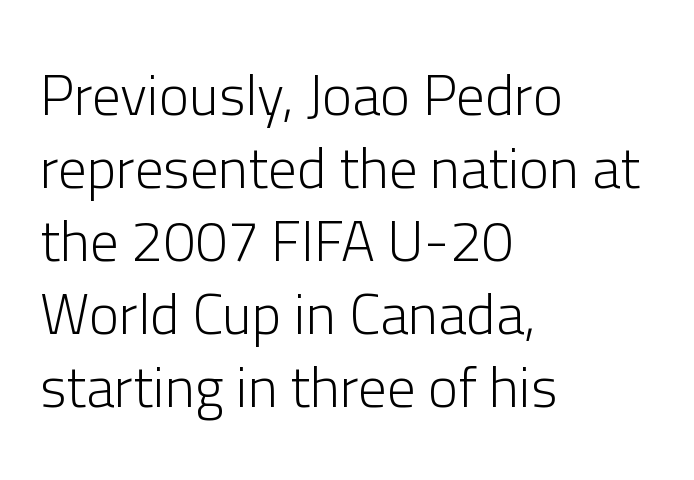
Q: Is the text bold? A: No.
Q: Is the text italic (slanted)? A: No, it is upright.
Q: Is the typeface a serif or a sans-serif typeface? A: Sans-serif.
Q: Is the text underlined? A: No.
Q: How is the paragraph aligned? A: Left-aligned.
Q: Is the spacing between letters normal or unusually wide? A: Normal.
Q: Is the spacing between lines tight, normal or loose? A: Normal.
Q: Width (condensed, normal, or wide)? A: Normal.
Q: Stroke contrast? A: Low.
Q: x-height? A: Medium.
Q: Monospaced? A: No.
